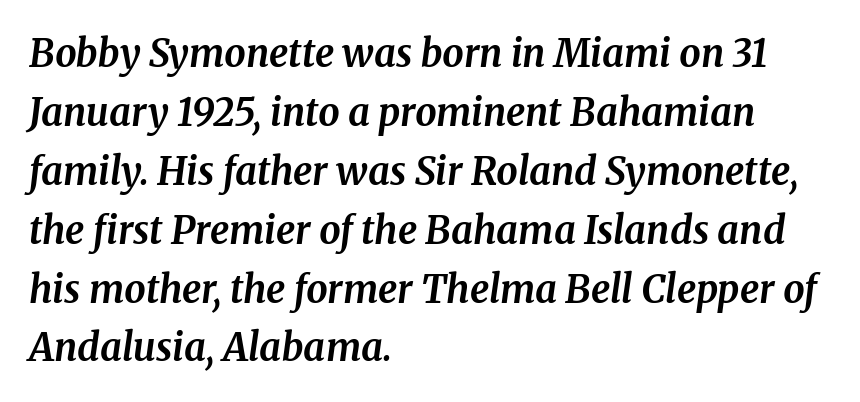
{"serif": "yes", "italic": "yes", "lean": "right", "slant_degrees": 8, "bold": "yes", "weight": "bold", "width": "normal", "stroke_contrast": "medium", "x_height": "medium", "monospaced": "no", "underline": "no", "align": "left", "line_spacing": "normal", "line_spacing_ratio": 1.55, "letter_spacing": "normal", "letter_spacing_em": 0.0, "glyph_px": 38}
